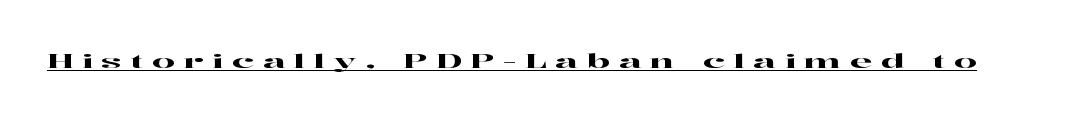
The image shows 20 px text type, upright; set unusually wide letter spacing (+0.44 em), underlined.
